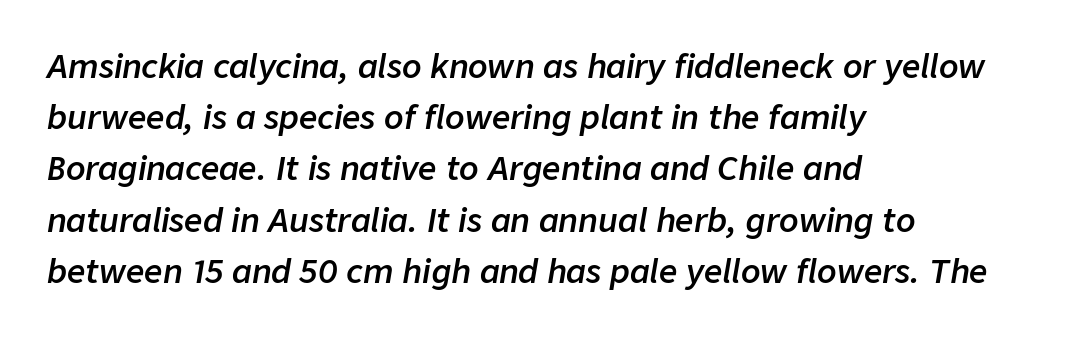
{"italic": "yes", "lean": "right", "slant_degrees": 9, "bold": "semi", "weight": "semibold", "width": "normal", "stroke_contrast": "low", "x_height": "medium", "monospaced": "no", "underline": "no", "align": "left", "line_spacing": "normal", "line_spacing_ratio": 1.6, "letter_spacing": "normal", "letter_spacing_em": 0.0, "glyph_px": 32}
